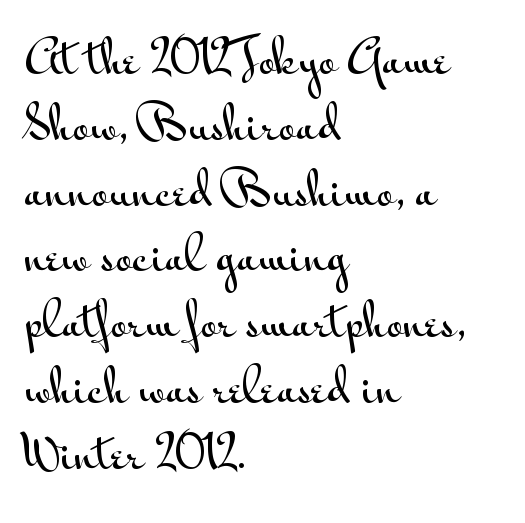
{"serif": "no", "width": "wide", "stroke_contrast": "medium", "x_height": "small", "monospaced": "no", "underline": "no", "align": "left", "line_spacing": "normal", "line_spacing_ratio": 1.43, "letter_spacing": "normal", "letter_spacing_em": 0.0, "glyph_px": 46}
